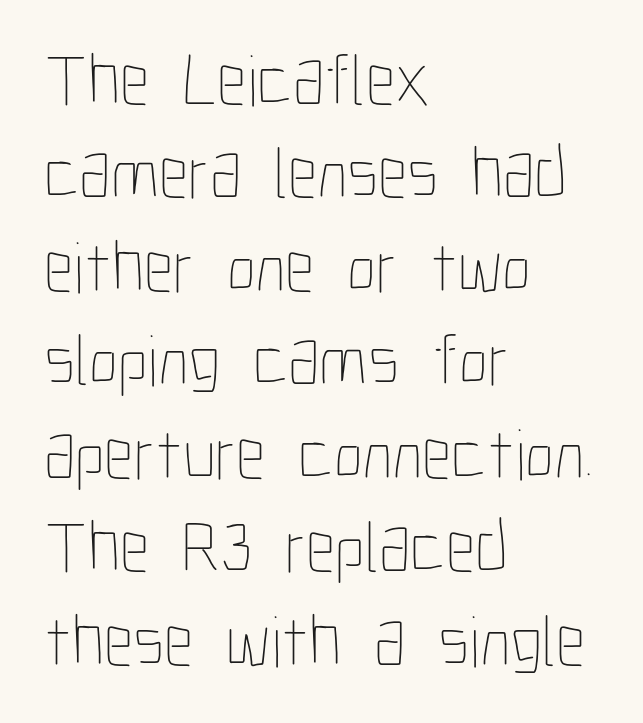
{"italic": "no", "bold": "no", "weight": "thin", "width": "condensed", "stroke_contrast": "low", "x_height": "medium", "monospaced": "no", "underline": "no", "align": "left", "line_spacing": "normal", "line_spacing_ratio": 1.28, "letter_spacing": "normal", "letter_spacing_em": 0.0, "glyph_px": 73}
